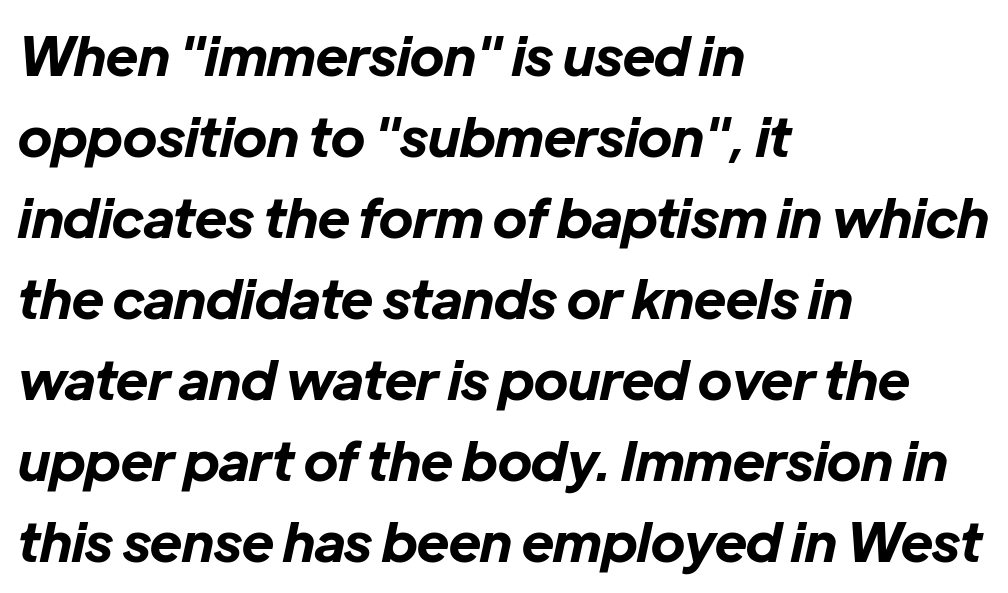
Q: Is the text bold? A: Yes.
Q: Is the text italic (slanted)? A: Yes, it leans right by about 12 degrees.
Q: Is the text underlined? A: No.
Q: How is the paragraph aligned? A: Left-aligned.
Q: Is the spacing between letters normal or unusually wide? A: Normal.
Q: Is the spacing between lines tight, normal or loose? A: Normal.
Q: Width (condensed, normal, or wide)? A: Normal.
Q: Stroke contrast? A: Low.
Q: x-height? A: Medium.
Q: Monospaced? A: No.
